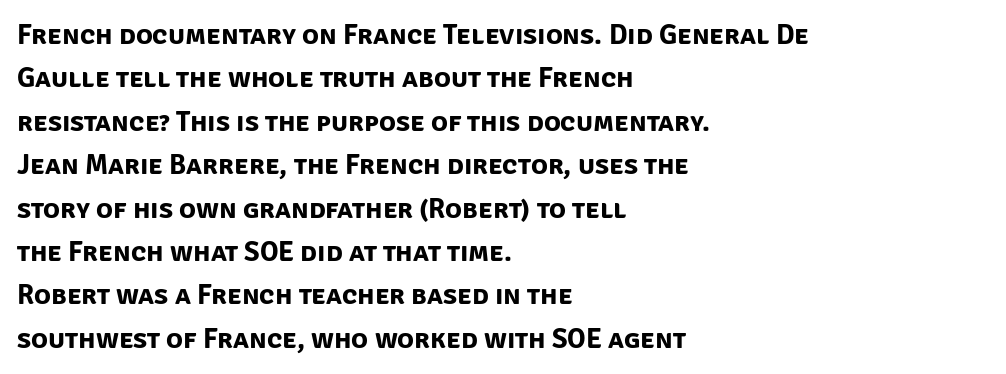
{"serif": "no", "bold": "yes", "weight": "bold", "width": "normal", "stroke_contrast": "low", "x_height": "large", "monospaced": "no", "underline": "no", "align": "left", "line_spacing": "normal", "line_spacing_ratio": 1.55, "letter_spacing": "normal", "letter_spacing_em": 0.0, "glyph_px": 28}
